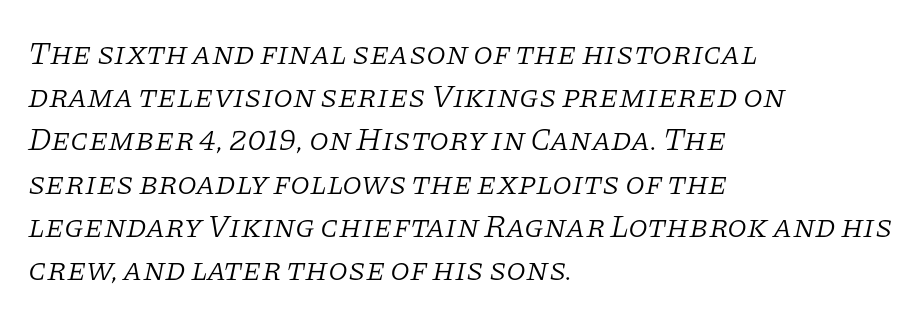
{"serif": "yes", "italic": "yes", "lean": "right", "slant_degrees": 11, "bold": "no", "weight": "light", "width": "normal", "stroke_contrast": "low", "x_height": "large", "monospaced": "no", "underline": "no", "align": "left", "line_spacing": "normal", "line_spacing_ratio": 1.35, "letter_spacing": "normal", "letter_spacing_em": 0.0, "glyph_px": 32}
